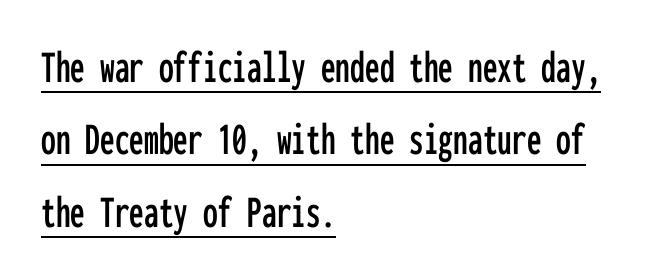
Q: Is the text italic (slanted)? A: No, it is upright.
Q: Is the typeface a serif or a sans-serif typeface? A: Sans-serif.
Q: Is the text underlined? A: Yes.
Q: How is the paragraph aligned? A: Left-aligned.
Q: Is the spacing between letters normal or unusually wide? A: Normal.
Q: Is the spacing between lines tight, normal or loose? A: Normal.
Q: Width (condensed, normal, or wide)? A: Condensed.
Q: Stroke contrast? A: Low.
Q: x-height? A: Medium.
Q: Monospaced? A: Yes.
